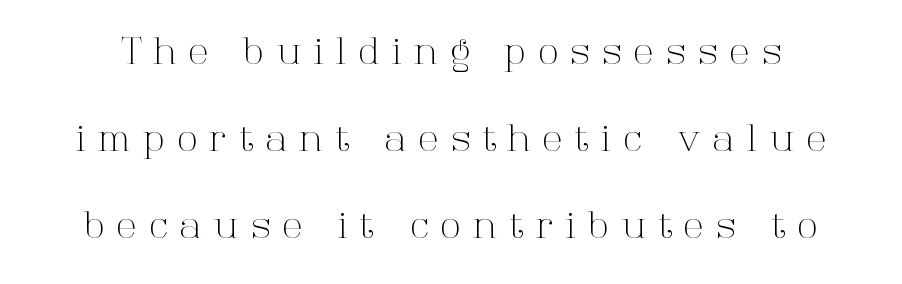
Q: Is the text bold? A: No.
Q: Is the text italic (slanted)? A: No, it is upright.
Q: Is the typeface a serif or a sans-serif typeface? A: Serif.
Q: Is the text underlined? A: No.
Q: Is the spacing between letters normal or unusually wide? A: Unusually wide.
Q: Is the spacing between lines tight, normal or loose? A: Loose.
Q: Width (condensed, normal, or wide)? A: Normal.
Q: Stroke contrast? A: High.
Q: x-height? A: Medium.
Q: Monospaced? A: No.
